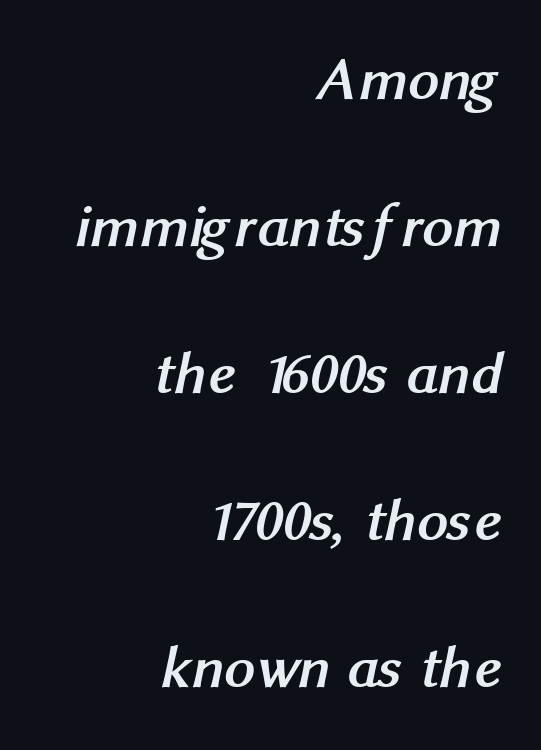
Q: Is the text bold? A: Yes.
Q: Is the typeface a serif or a sans-serif typeface? A: Sans-serif.
Q: Is the text underlined? A: No.
Q: How is the paragraph aligned? A: Right-aligned.
Q: Is the spacing between letters normal or unusually wide? A: Normal.
Q: Is the spacing between lines tight, normal or loose? A: Loose.
Q: Width (condensed, normal, or wide)? A: Normal.
Q: Stroke contrast? A: Medium.
Q: x-height? A: Medium.
Q: Monospaced? A: No.
